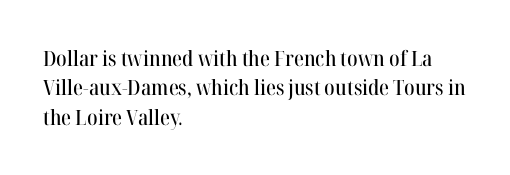
{"italic": "no", "underline": "no", "align": "left", "line_spacing": "normal", "line_spacing_ratio": 1.4, "letter_spacing": "normal", "letter_spacing_em": 0.0, "glyph_px": 21}
